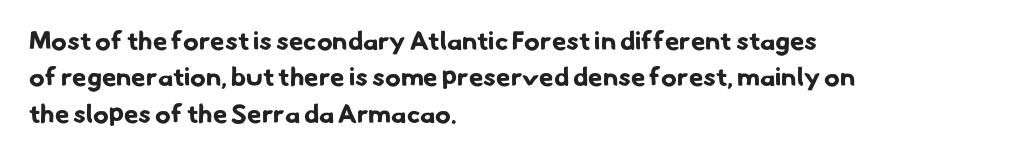
The space between consecutive lines is moderate. The paragraph has a hard left edge and a soft right edge. Descender tails drop into unmarked territory. As a designer I'd log this as weight 700, bold.
